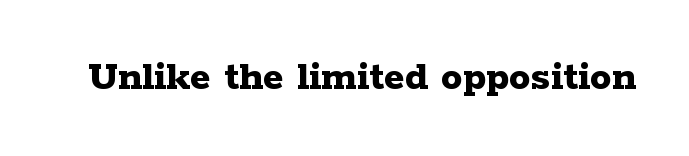
The image shows 43 px bold, wide serif type, upright; set normal letter spacing, not underlined; low stroke contrast and a medium x-height.
